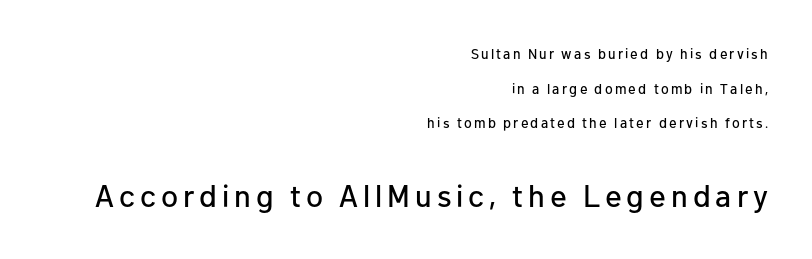
Q: Is the text italic (slanted)? A: No, it is upright.
Q: Is the typeface a serif or a sans-serif typeface? A: Sans-serif.
Q: Is the text underlined? A: No.
Q: How is the paragraph aligned? A: Right-aligned.
Q: Is the spacing between lines tight, normal or loose? A: Loose.
Q: Which block of text is set in a larger size, the first (top) or the second (bottom)? A: The second (bottom) one.
Q: Width (condensed, normal, or wide)? A: Normal.
Q: Stroke contrast? A: Low.
Q: x-height? A: Medium.
Q: Monospaced? A: No.
